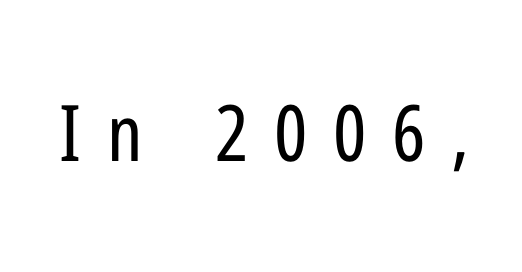
The image shows 78 px regular-weight, condensed sans-serif type, upright; set unusually wide letter spacing (+0.33 em), not underlined; low stroke contrast and a medium x-height.
